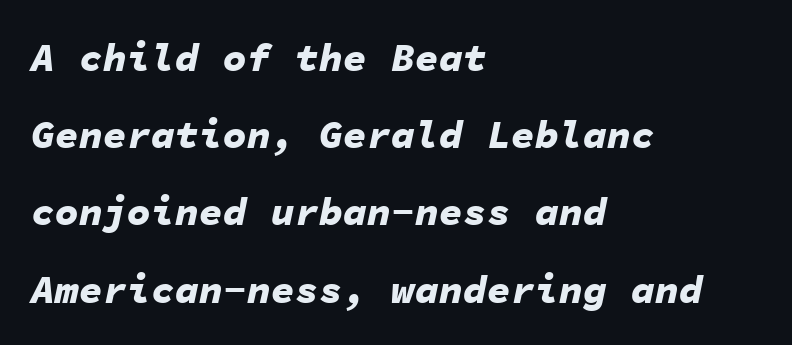
{"italic": "yes", "lean": "right", "slant_degrees": 11, "bold": "yes", "weight": "bold", "width": "normal", "stroke_contrast": "low", "x_height": "medium", "monospaced": "yes", "underline": "no", "align": "left", "line_spacing": "loose", "line_spacing_ratio": 1.93, "letter_spacing": "normal", "letter_spacing_em": 0.0, "glyph_px": 40}
